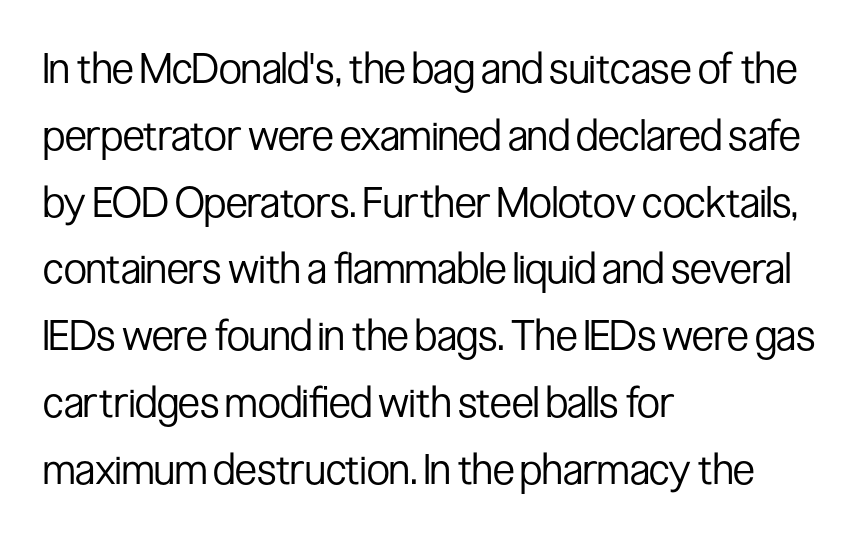
{"serif": "no", "italic": "no", "bold": "no", "weight": "regular", "width": "condensed", "stroke_contrast": "low", "x_height": "medium", "monospaced": "no", "underline": "no", "align": "left", "line_spacing": "normal", "line_spacing_ratio": 1.59, "letter_spacing": "normal", "letter_spacing_em": 0.0, "glyph_px": 42}
